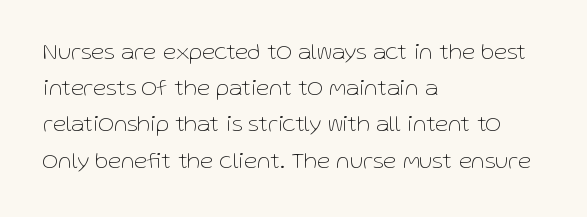
{"italic": "no", "bold": "no", "underline": "no", "align": "left", "line_spacing": "normal", "line_spacing_ratio": 1.51, "letter_spacing": "normal", "letter_spacing_em": 0.0, "glyph_px": 24}
